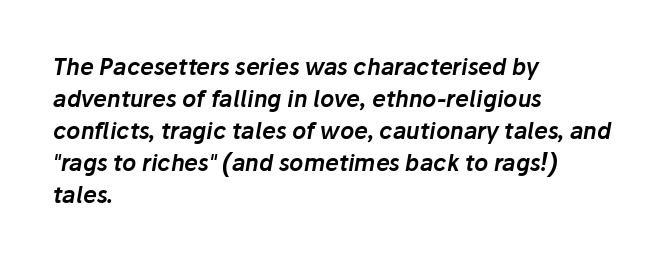
Q: Is the text italic (slanted)? A: Yes, it leans right by about 10 degrees.
Q: Is the text underlined? A: No.
Q: How is the paragraph aligned? A: Left-aligned.
Q: Is the spacing between letters normal or unusually wide? A: Normal.
Q: Is the spacing between lines tight, normal or loose? A: Normal.
